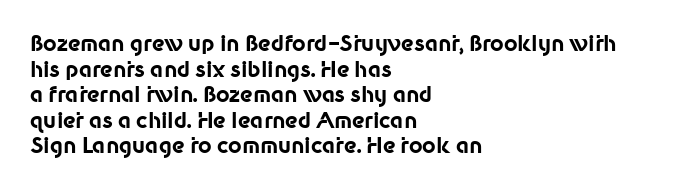
Q: Is the text bold? A: Yes.
Q: Is the text italic (slanted)? A: No, it is upright.
Q: Is the text underlined? A: No.
Q: How is the paragraph aligned? A: Left-aligned.
Q: Is the spacing between letters normal or unusually wide? A: Normal.
